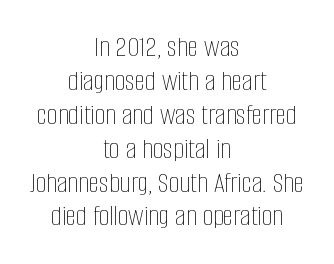
Q: Is the text bold? A: No.
Q: Is the text italic (slanted)? A: No, it is upright.
Q: Is the text underlined? A: No.
Q: How is the paragraph aligned? A: Centered.
Q: Is the spacing between letters normal or unusually wide? A: Normal.
Q: Is the spacing between lines tight, normal or loose? A: Tight.
Q: Width (condensed, normal, or wide)? A: Condensed.
Q: Stroke contrast? A: Low.
Q: x-height? A: Large.
Q: Monospaced? A: No.
